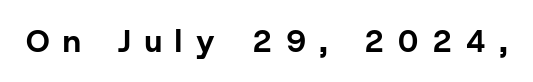
Q: Is the text bold? A: Yes.
Q: Is the text italic (slanted)? A: No, it is upright.
Q: Is the typeface a serif or a sans-serif typeface? A: Sans-serif.
Q: Is the text underlined? A: No.
Q: Is the spacing between letters normal or unusually wide? A: Unusually wide.
Q: Width (condensed, normal, or wide)? A: Normal.
Q: Stroke contrast? A: Low.
Q: x-height? A: Medium.
Q: Monospaced? A: No.
